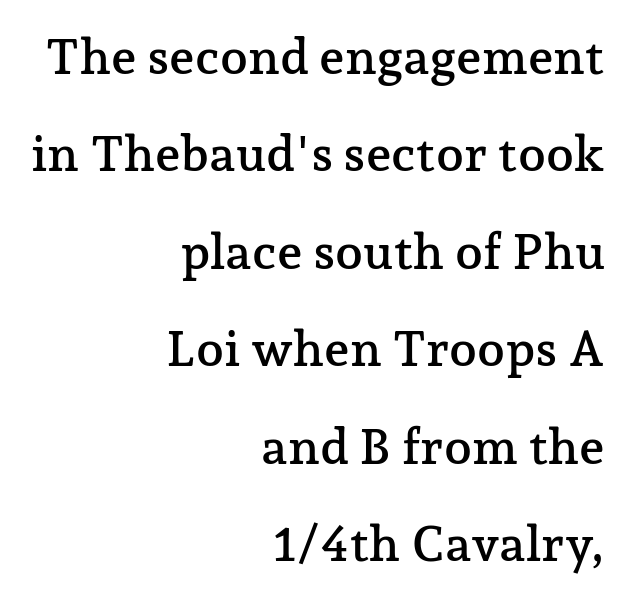
{"serif": "yes", "italic": "no", "width": "normal", "stroke_contrast": "low", "x_height": "medium", "monospaced": "no", "underline": "no", "align": "right", "line_spacing": "loose", "line_spacing_ratio": 1.95, "letter_spacing": "normal", "letter_spacing_em": 0.0, "glyph_px": 50}
